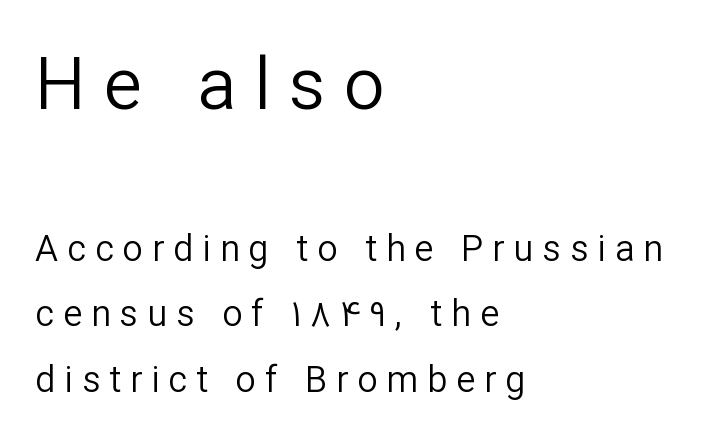
{"serif": "no", "italic": "no", "bold": "no", "weight": "regular", "width": "normal", "stroke_contrast": "low", "x_height": "medium", "monospaced": "no", "underline": "no", "align": "left", "line_spacing_ratio": 1.82, "letter_spacing": "wide", "letter_spacing_em": 0.25, "larger_block": "first", "size_ratio": 2.0, "glyph_px": 72}
